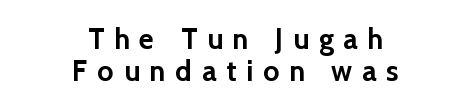
Q: Is the text bold? A: Yes.
Q: Is the text italic (slanted)? A: No, it is upright.
Q: Is the typeface a serif or a sans-serif typeface? A: Sans-serif.
Q: Is the text underlined? A: No.
Q: How is the paragraph aligned? A: Centered.
Q: Is the spacing between letters normal or unusually wide? A: Unusually wide.
Q: Is the spacing between lines tight, normal or loose? A: Tight.
Q: Width (condensed, normal, or wide)? A: Normal.
Q: x-height? A: Medium.
Q: Monospaced? A: No.
